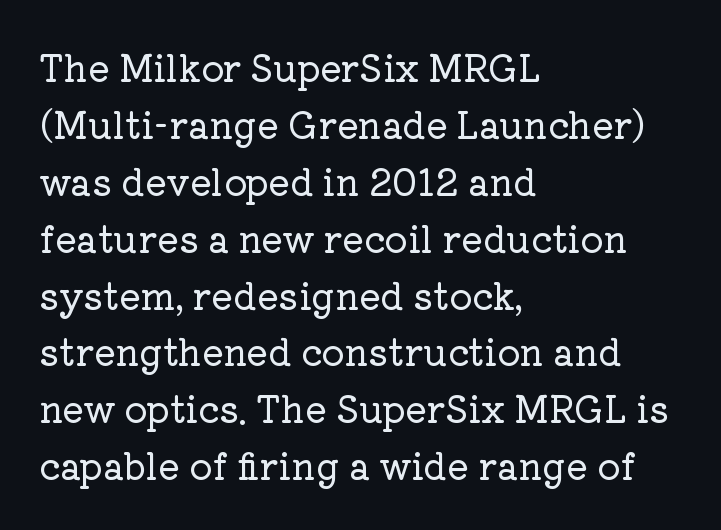
{"serif": "yes", "italic": "no", "width": "normal", "stroke_contrast": "low", "x_height": "medium", "monospaced": "no", "underline": "no", "align": "left", "line_spacing": "normal", "line_spacing_ratio": 1.58, "letter_spacing": "normal", "letter_spacing_em": 0.0, "glyph_px": 36}
